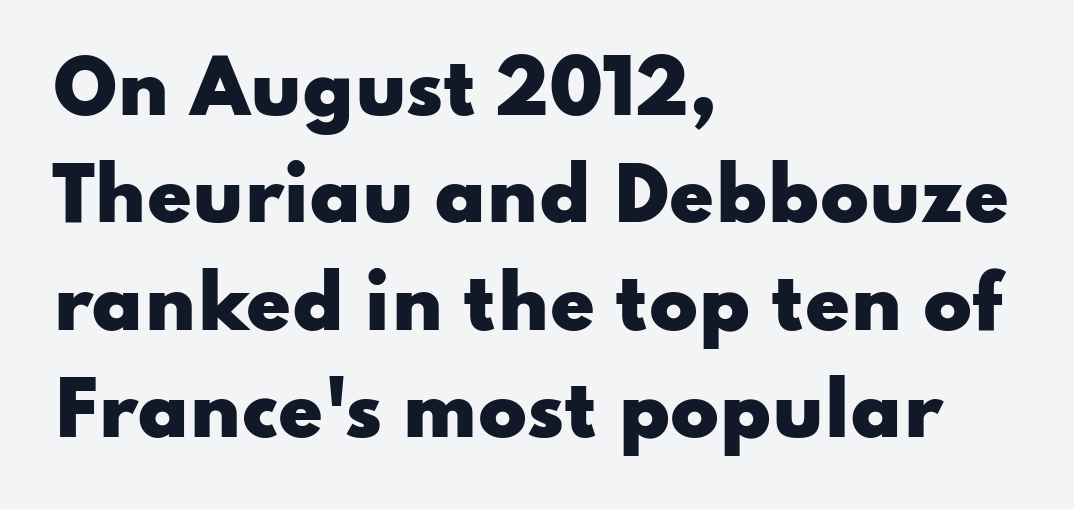
{"serif": "no", "italic": "no", "bold": "yes", "weight": "heavy", "width": "wide", "stroke_contrast": "low", "x_height": "small", "monospaced": "no", "underline": "no", "align": "left", "line_spacing": "normal", "line_spacing_ratio": 1.49, "letter_spacing": "normal", "letter_spacing_em": 0.0, "glyph_px": 72}
